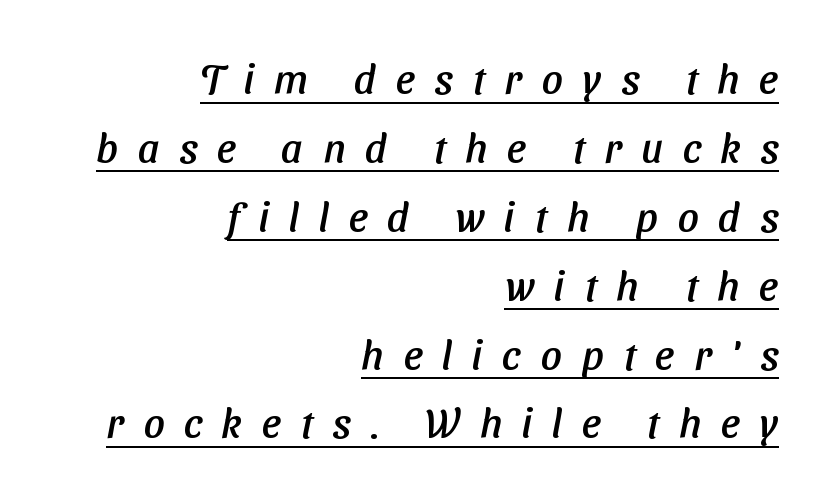
{"serif": "no", "width": "normal", "stroke_contrast": "low", "x_height": "medium", "monospaced": "no", "underline": "yes", "align": "right", "line_spacing": "normal", "line_spacing_ratio": 1.68, "letter_spacing": "wide", "letter_spacing_em": 0.48, "glyph_px": 41}
